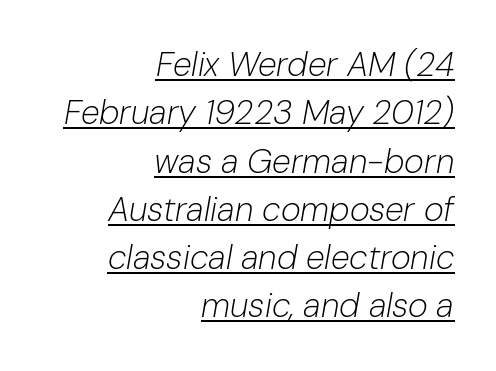
The image shows 34 px light type, italic (leaning right); set right-aligned, normal line spacing (1.42x), normal letter spacing, underlined; low stroke contrast and a medium x-height.
